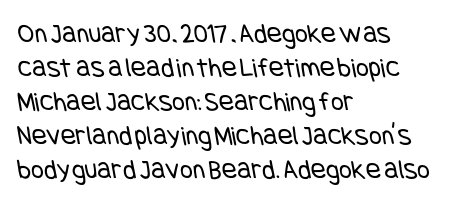
The image shows 28 px regular-weight, condensed sans-serif type; set left-aligned, line spacing 1.21x, normal letter spacing, not underlined; low stroke contrast and a large x-height.
